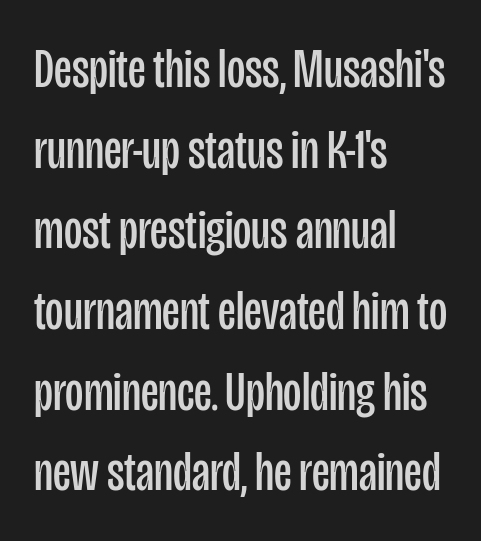
{"serif": "no", "italic": "no", "bold": "no", "weight": "regular", "width": "condensed", "stroke_contrast": "low", "x_height": "large", "monospaced": "no", "underline": "no", "align": "left", "line_spacing": "normal", "line_spacing_ratio": 1.44, "letter_spacing": "normal", "letter_spacing_em": 0.0, "glyph_px": 56}
